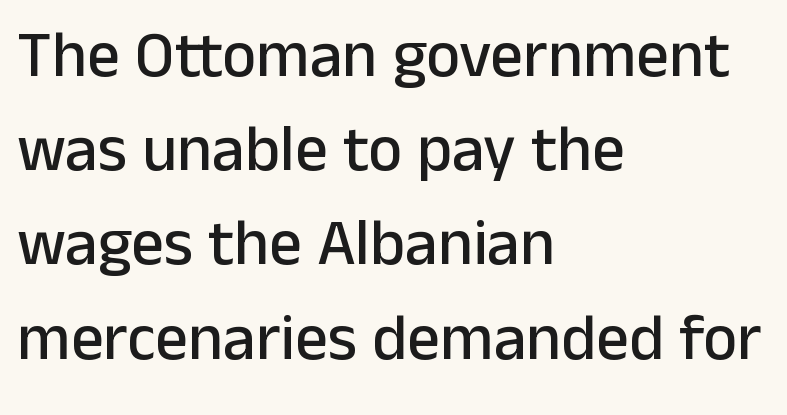
No word sits above an underline. The typeface chosen for these lines omits serifs. Italic? Not at all — the glyphs are vertical. These lines are rendered in a variable-pitch font. The lines are quadded left.
